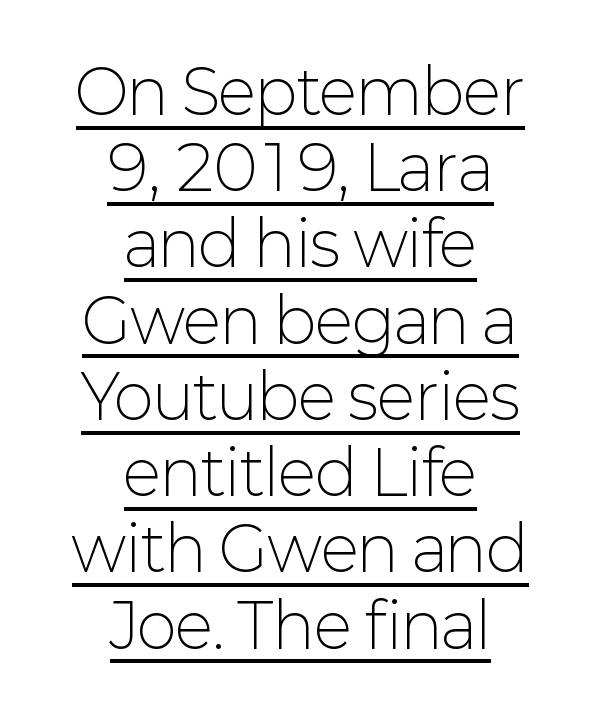
Q: Is the text bold? A: No.
Q: Is the text italic (slanted)? A: No, it is upright.
Q: Is the typeface a serif or a sans-serif typeface? A: Sans-serif.
Q: Is the text underlined? A: Yes.
Q: How is the paragraph aligned? A: Centered.
Q: Is the spacing between letters normal or unusually wide? A: Normal.
Q: Is the spacing between lines tight, normal or loose? A: Normal.
Q: Width (condensed, normal, or wide)? A: Normal.
Q: Stroke contrast? A: Low.
Q: x-height? A: Medium.
Q: Monospaced? A: No.
